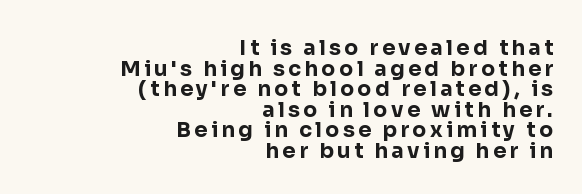
{"italic": "no", "bold": "yes", "underline": "no", "align": "right", "line_spacing": "tight", "line_spacing_ratio": 0.98, "glyph_px": 21}
